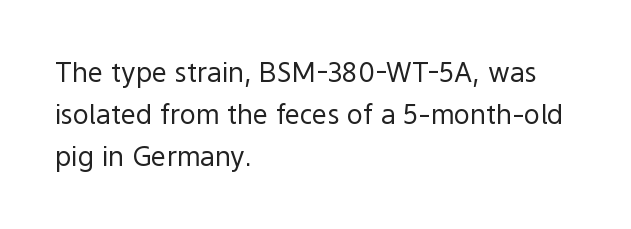
{"italic": "no", "bold": "no", "underline": "no", "align": "left", "line_spacing": "normal", "line_spacing_ratio": 1.56, "letter_spacing": "normal", "letter_spacing_em": 0.0, "glyph_px": 27}
